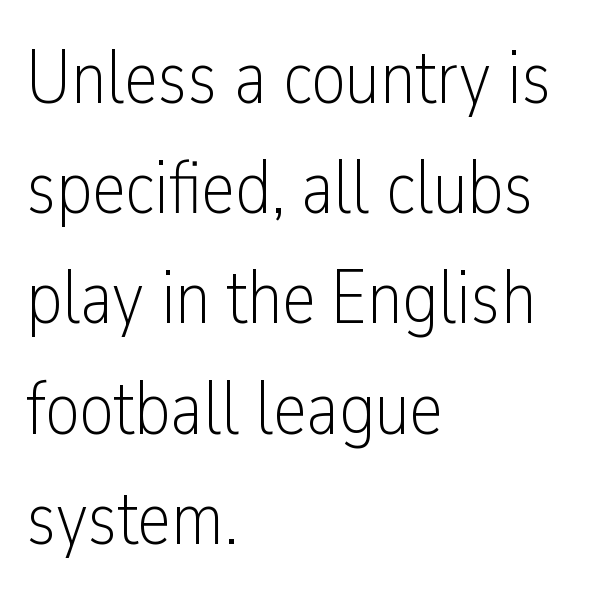
{"serif": "no", "italic": "no", "bold": "no", "weight": "light", "width": "condensed", "stroke_contrast": "low", "x_height": "medium", "monospaced": "no", "underline": "no", "align": "left", "line_spacing": "normal", "line_spacing_ratio": 1.45, "letter_spacing": "normal", "letter_spacing_em": 0.0, "glyph_px": 76}
